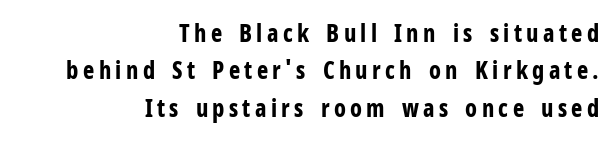
{"italic": "no", "bold": "yes", "underline": "no", "align": "right", "line_spacing": "normal", "line_spacing_ratio": 1.56, "glyph_px": 24}
